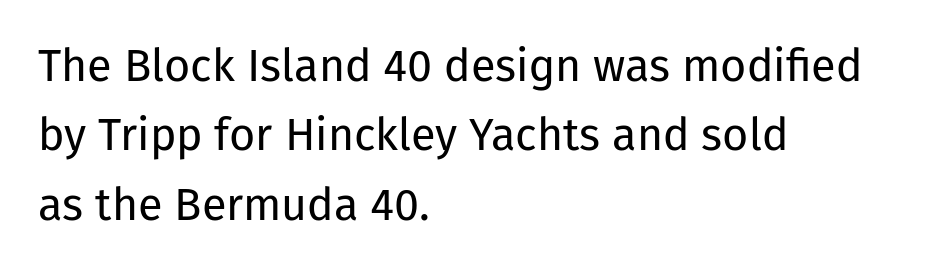
Tracking value appears to be zero — textbook default spacing. Each new line begins a customary step beneath the previous one. The letters look calm and open, with moderate or lighter stems. The gap between lines stays unmarked.
